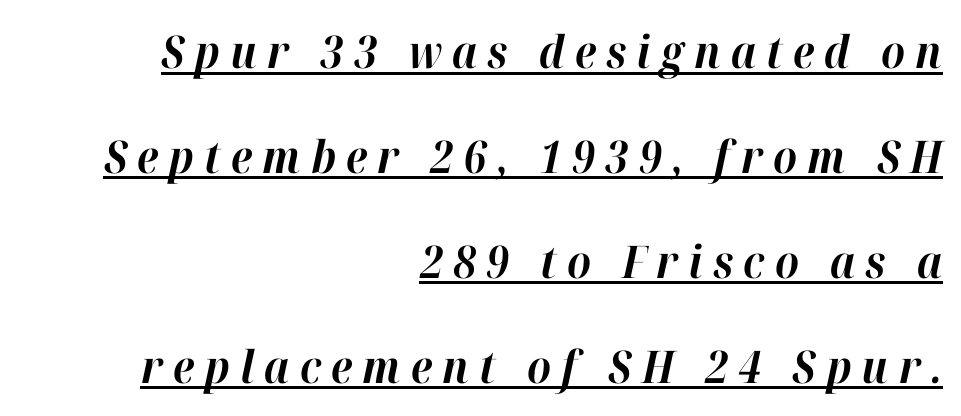
The image shows 45 px bold type, italic (leaning right); set right-aligned, loose line spacing (2.33x), unusually wide letter spacing (+0.23 em), underlined; high stroke contrast and a medium x-height.
